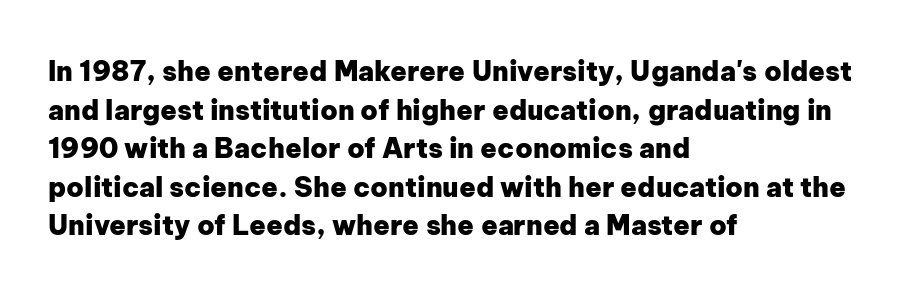
Q: Is the text bold? A: Yes.
Q: Is the text italic (slanted)? A: No, it is upright.
Q: Is the text underlined? A: No.
Q: How is the paragraph aligned? A: Left-aligned.
Q: Is the spacing between letters normal or unusually wide? A: Normal.
Q: Is the spacing between lines tight, normal or loose? A: Normal.
